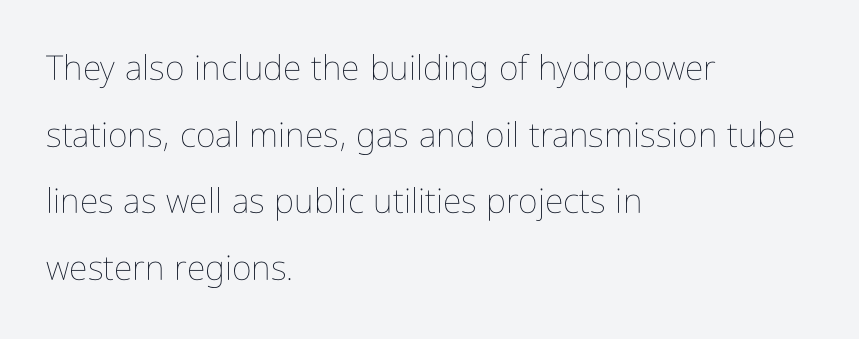
{"italic": "no", "bold": "no", "weight": "thin", "width": "condensed", "stroke_contrast": "low", "x_height": "medium", "monospaced": "no", "underline": "no", "align": "left", "line_spacing": "loose", "line_spacing_ratio": 1.96, "letter_spacing": "normal", "letter_spacing_em": 0.0, "glyph_px": 34}
